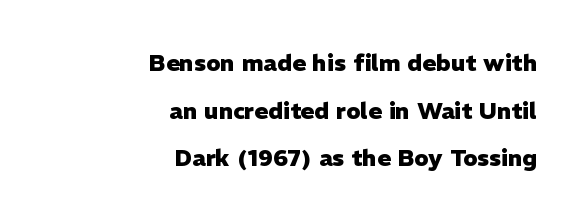
What weight is shown? A full bold with thick strokes. Every character sits straight up, as roman type does. A clean baseline with only descenders dipping below it. Each line ends at the same right margin while the left side varies. Caption: standard tracking, unaltered. Leading is clearly above the norm, producing a sparse column.
